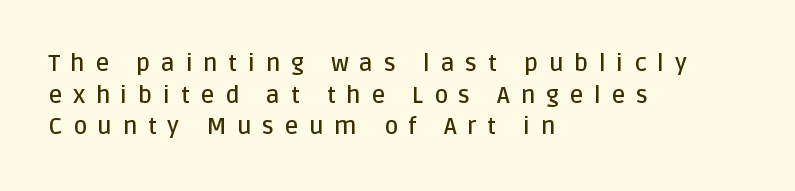
Q: Is the text bold? A: Semi-bold.
Q: Is the text italic (slanted)? A: No, it is upright.
Q: Is the text underlined? A: No.
Q: How is the paragraph aligned? A: Left-aligned.
Q: Is the spacing between letters normal or unusually wide? A: Unusually wide.
Q: Is the spacing between lines tight, normal or loose? A: Normal.
